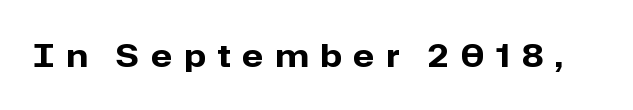
The image shows 31 px heavy sans-serif type, upright; set unusually wide letter spacing (+0.38 em), not underlined; low stroke contrast and a medium x-height.
